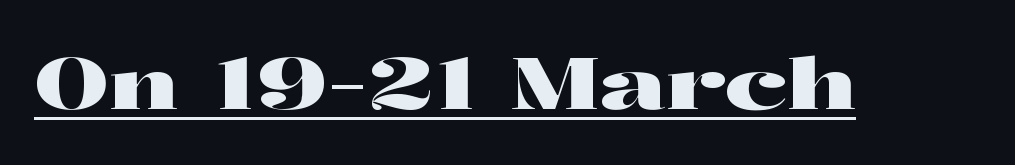
Each letter keeps its own natural width here, so spacing adapts to shape. The lettering is marked with a stroke running underneath it. The face used here is rendered with its standard letterfit. Every character sits straight up, as roman type does. The glyphs in this specimen are seriffed.
